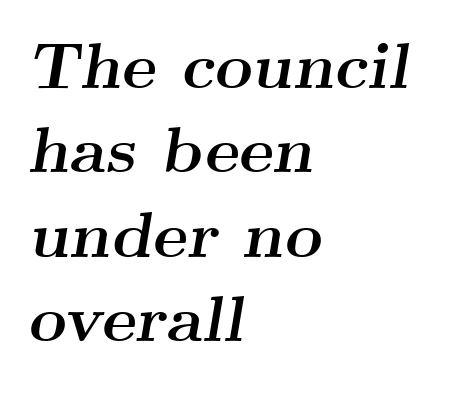
Pretty heavy lettering here — definitely bold. This sample uses plain, unmodified letter spacing. Compared with a centered layout, this one pins lines to the left instead. Designer's note — italics engaged. Decoration check: the copy has no underline. Notice how descenders clear the ascenders below comfortably — that's standard leading.
